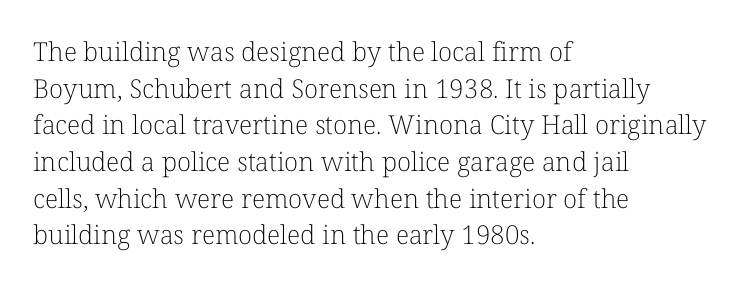
{"italic": "no", "bold": "no", "underline": "no", "align": "left", "line_spacing": "normal", "line_spacing_ratio": 1.41, "letter_spacing": "normal", "letter_spacing_em": 0.0, "glyph_px": 26}
